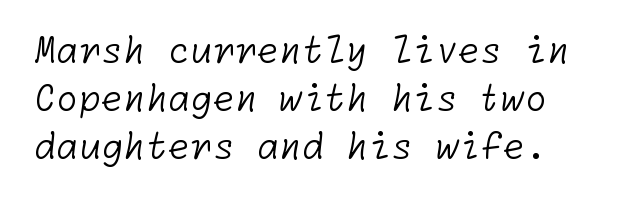
{"serif": "no", "bold": "no", "weight": "light", "width": "normal", "stroke_contrast": "low", "x_height": "medium", "underline": "no", "line_spacing": "normal", "line_spacing_ratio": 1.34, "letter_spacing": "normal", "letter_spacing_em": 0.0, "glyph_px": 36}
